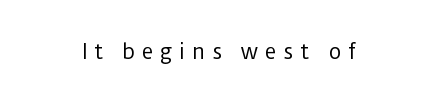
The image shows 20 px text type, upright; set unusually wide letter spacing (+0.33 em), not underlined.
